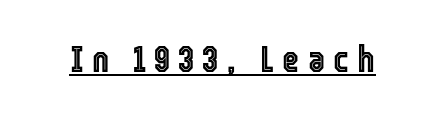
The image shows 37 px condensed type, upright; set unusually wide letter spacing (+0.22 em), underlined; a medium x-height.
